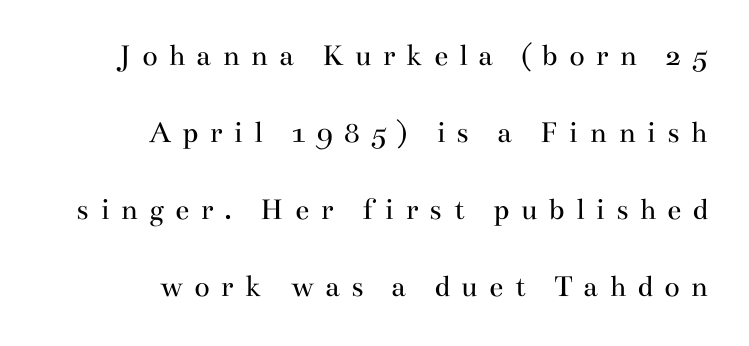
Q: Is the text bold? A: No.
Q: Is the text italic (slanted)? A: No, it is upright.
Q: Is the typeface a serif or a sans-serif typeface? A: Serif.
Q: Is the text underlined? A: No.
Q: How is the paragraph aligned? A: Right-aligned.
Q: Is the spacing between letters normal or unusually wide? A: Unusually wide.
Q: Is the spacing between lines tight, normal or loose? A: Loose.
Q: Width (condensed, normal, or wide)? A: Wide.
Q: Stroke contrast? A: Medium.
Q: x-height? A: Small.
Q: Monospaced? A: No.
